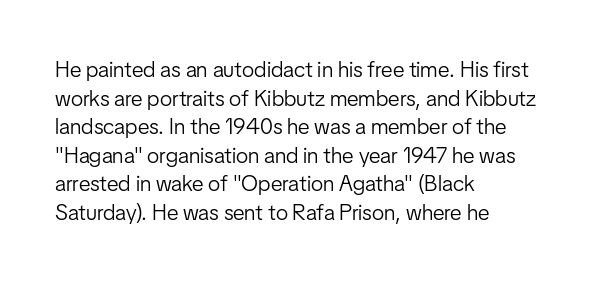
Check the space under the baseline: it is left empty. Characters follow at the spacing the type designer built in. These glyphs show unthickened strokes, regular width or finer. This is the regular roman posture of the typeface. A typesetter would call this leading conventional body-copy spacing. The compositor pushed each line to the left boundary.
